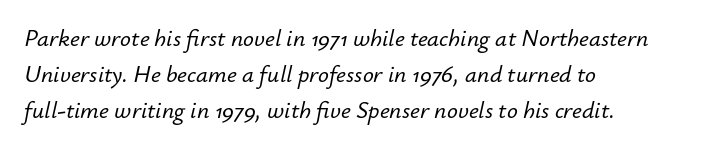
{"italic": "yes", "lean": "right", "slant_degrees": 12, "underline": "no", "align": "left", "line_spacing": "normal", "line_spacing_ratio": 1.51, "letter_spacing": "normal", "letter_spacing_em": 0.0, "glyph_px": 24}
